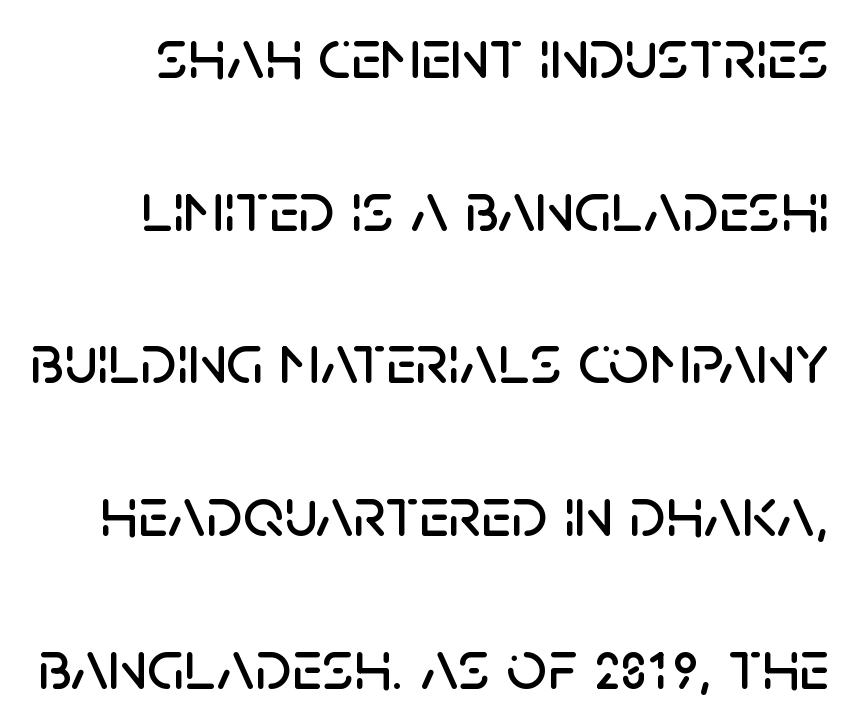
Q: Is the text italic (slanted)? A: No, it is upright.
Q: Is the typeface a serif or a sans-serif typeface? A: Sans-serif.
Q: Is the text underlined? A: No.
Q: How is the paragraph aligned? A: Right-aligned.
Q: Is the spacing between letters normal or unusually wide? A: Normal.
Q: Is the spacing between lines tight, normal or loose? A: Loose.
Q: Width (condensed, normal, or wide)? A: Normal.
Q: Stroke contrast? A: Low.
Q: x-height? A: Large.
Q: Monospaced? A: No.
